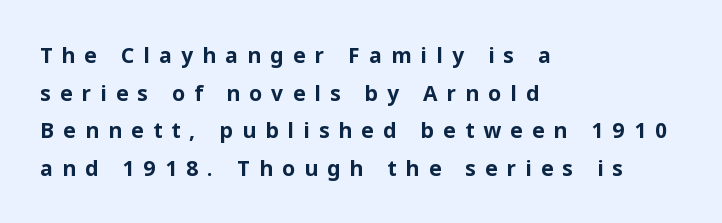
{"italic": "no", "bold": "yes", "underline": "no", "align": "left", "line_spacing_ratio": 1.79, "letter_spacing": "wide", "letter_spacing_em": 0.44, "glyph_px": 21}
